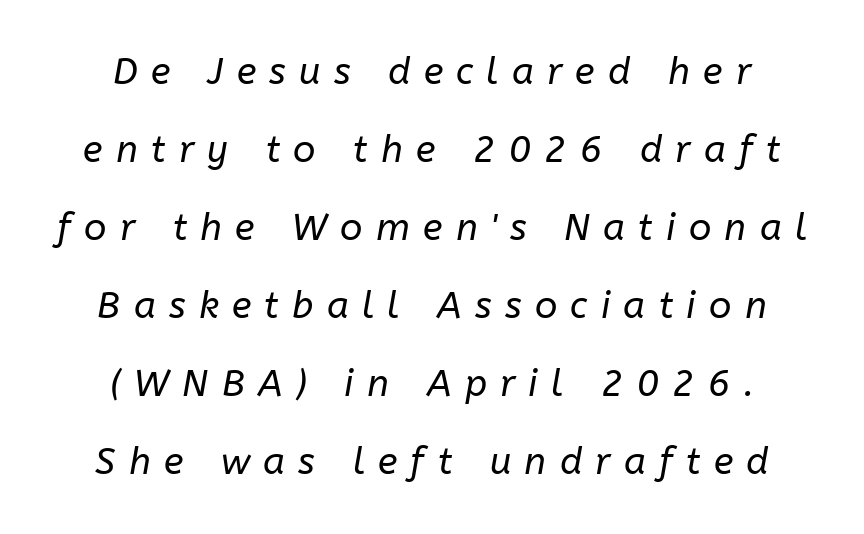
Whoever set this chose breathing room over compactness in the vertical rhythm. Both edges are ragged and mirror each other, which tells us the setting is centered. In terms of posture, this sample is oblique. Each letter keeps its own natural width here, so spacing adapts to shape.
